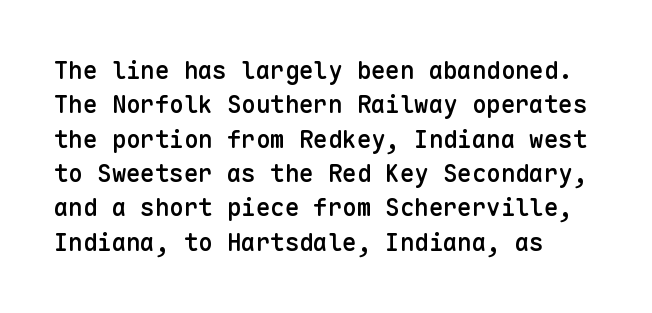
{"italic": "no", "bold": "semi", "underline": "no", "line_spacing": "normal", "line_spacing_ratio": 1.43, "letter_spacing": "normal", "letter_spacing_em": 0.0, "glyph_px": 24}
